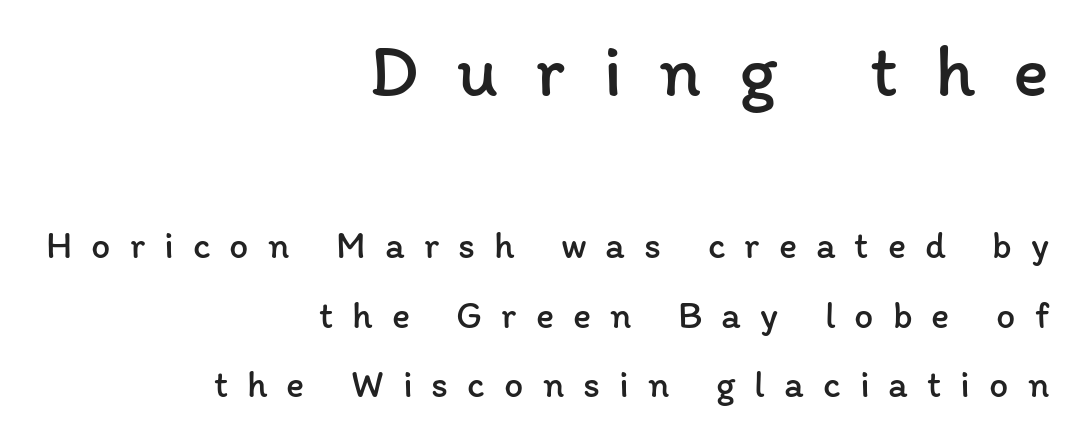
Q: Is the text bold? A: No.
Q: Is the text italic (slanted)? A: No, it is upright.
Q: Is the text underlined? A: No.
Q: How is the paragraph aligned? A: Right-aligned.
Q: Is the spacing between letters normal or unusually wide? A: Unusually wide.
Q: Which block of text is set in a larger size, the first (top) or the second (bottom)? A: The first (top) one.
Q: Width (condensed, normal, or wide)? A: Normal.
Q: Stroke contrast? A: Low.
Q: x-height? A: Medium.
Q: Monospaced? A: No.
